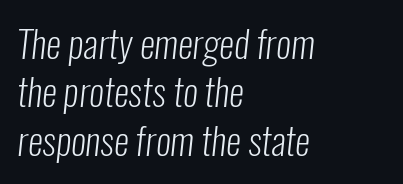
What stands out about the letter spacing? Nothing — it is the standard amount. Notice how the passage keeps a crisp vertical edge on the left only. Caption: face not bold, strokes unweighted. The words here are not underlined.
